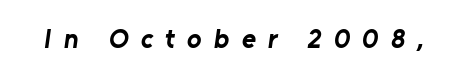
{"bold": "yes", "underline": "no", "letter_spacing": "wide", "letter_spacing_em": 0.45, "glyph_px": 27}
